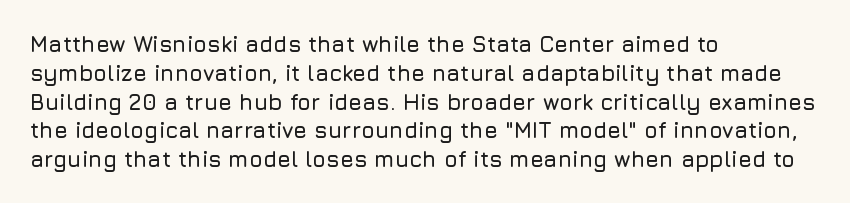
Descender tails drop into unmarked territory. Horizontal alignment here is leftward, the default for most running prose. Does extra space separate the letters? No, they use regular spacing. Upright lettering throughout. Evenly set lines give the paragraph a standard silhouette.
